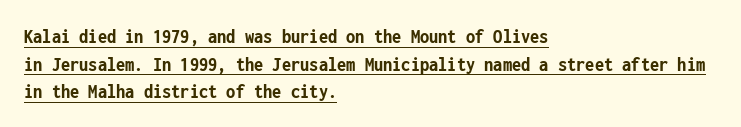
Q: Is the text bold? A: Yes.
Q: Is the text italic (slanted)? A: No, it is upright.
Q: Is the text underlined? A: Yes.
Q: How is the paragraph aligned? A: Left-aligned.
Q: Is the spacing between letters normal or unusually wide? A: Normal.
Q: Is the spacing between lines tight, normal or loose? A: Normal.
